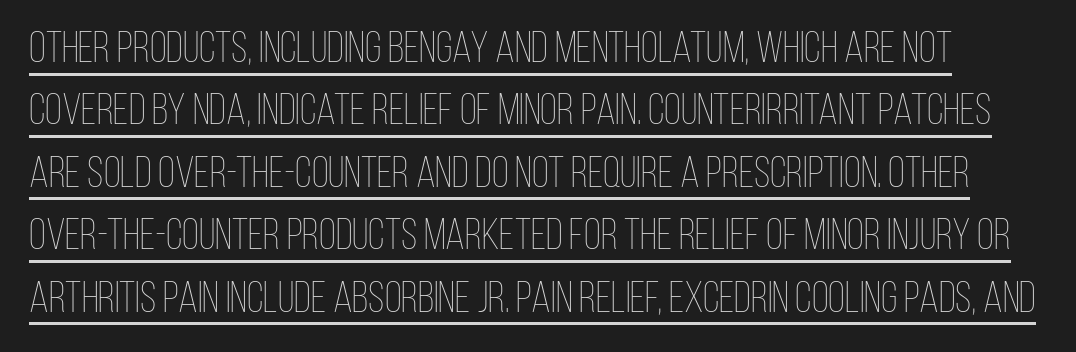
The image shows 44 px thin, condensed type, upright; set normal line spacing (1.42x), normal letter spacing, underlined; low stroke contrast and a large x-height.
